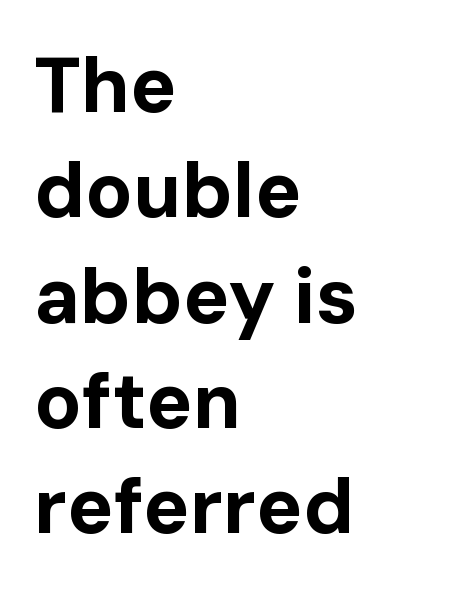
In terms of posture, this sample is upright. Unmarked baselines from the first word to the last. A typesetter would call this zero additional tracking. Plenty of ink on the page — the face is bold.
